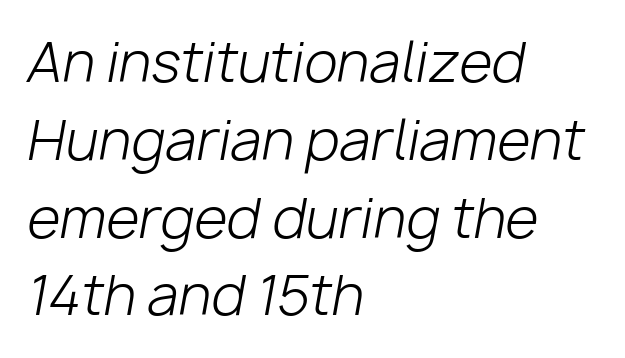
Q: Is the text bold? A: No.
Q: Is the text italic (slanted)? A: Yes, it leans right by about 10 degrees.
Q: Is the text underlined? A: No.
Q: How is the paragraph aligned? A: Left-aligned.
Q: Is the spacing between letters normal or unusually wide? A: Normal.
Q: Is the spacing between lines tight, normal or loose? A: Normal.
Q: Width (condensed, normal, or wide)? A: Normal.
Q: Stroke contrast? A: Low.
Q: x-height? A: Medium.
Q: Monospaced? A: No.
